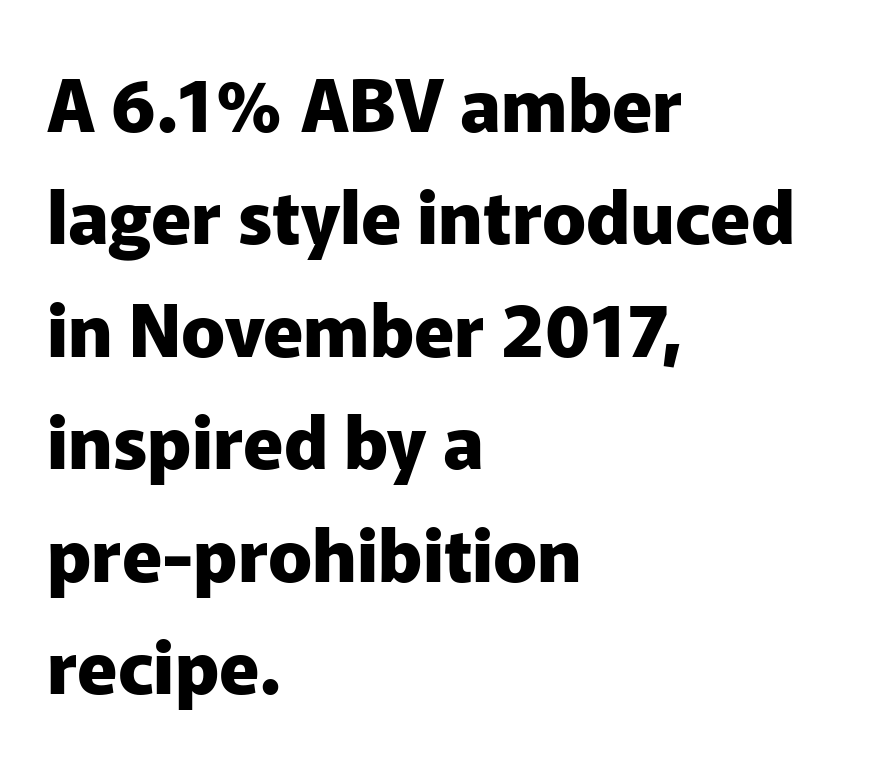
The image shows 73 px heavy sans-serif type, upright; set left-aligned, normal line spacing (1.54x), normal letter spacing, not underlined; low stroke contrast and a medium x-height.
